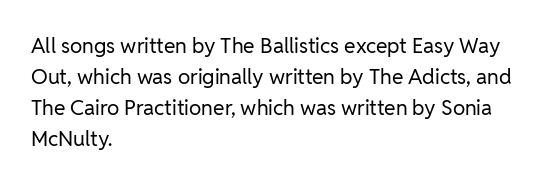
No chunkiness to these letters — they're not bold. The area under the type is left untouched. This rendering uses left alignment, leaving the right contour irregular. The font's upright variant was chosen for this text. Compared with typical body copy, the letter spacing here is the same.
